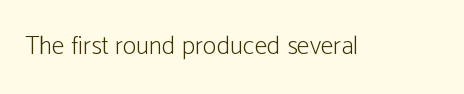
A roman cut, with each character standing at attention. Decoration check: the copy has no underline. The gaps between neighbouring characters are ordinary and unremarkable. Bold? No — there's no thickening of the strokes.
